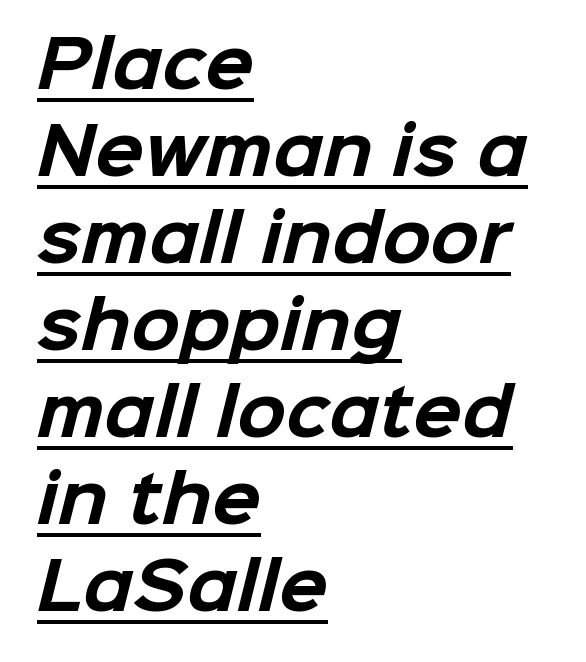
Q: Is the text bold? A: Yes.
Q: Is the typeface a serif or a sans-serif typeface? A: Sans-serif.
Q: Is the text underlined? A: Yes.
Q: How is the paragraph aligned? A: Left-aligned.
Q: Is the spacing between letters normal or unusually wide? A: Normal.
Q: Is the spacing between lines tight, normal or loose? A: Normal.
Q: Width (condensed, normal, or wide)? A: Normal.
Q: Stroke contrast? A: Low.
Q: x-height? A: Medium.
Q: Monospaced? A: No.
